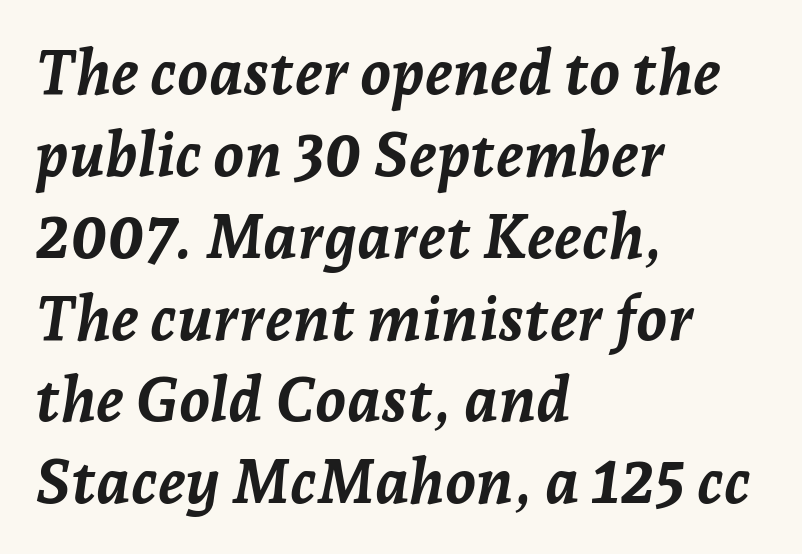
Q: Is the text bold? A: Yes.
Q: Is the text italic (slanted)? A: Yes, it leans right by about 7 degrees.
Q: Is the text underlined? A: No.
Q: How is the paragraph aligned? A: Left-aligned.
Q: Is the spacing between letters normal or unusually wide? A: Normal.
Q: Is the spacing between lines tight, normal or loose? A: Normal.
Q: Width (condensed, normal, or wide)? A: Normal.
Q: Stroke contrast? A: Low.
Q: x-height? A: Medium.
Q: Monospaced? A: No.
